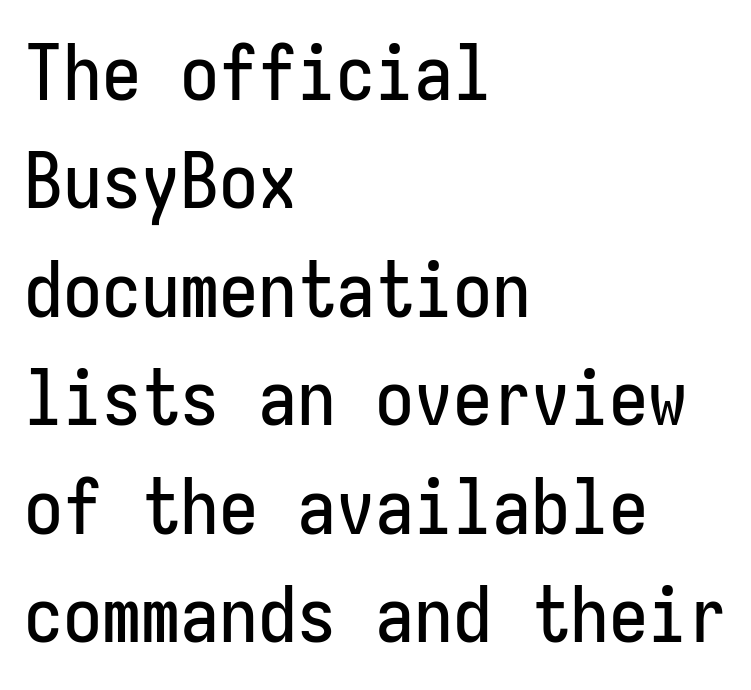
The image shows 78 px condensed sans-serif type, upright, monospaced; set left-aligned, normal line spacing (1.39x), normal letter spacing, not underlined; low stroke contrast and a medium x-height.
